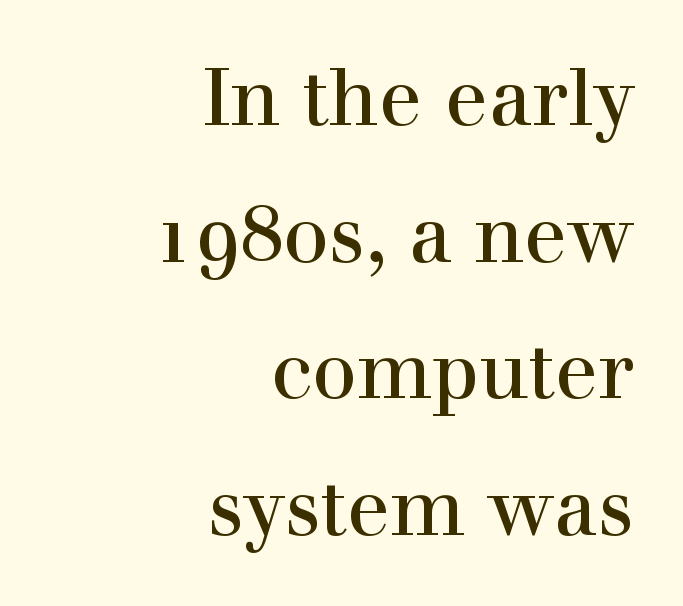
{"serif": "yes", "italic": "no", "width": "normal", "x_height": "medium", "monospaced": "no", "underline": "no", "align": "right", "line_spacing_ratio": 1.73, "letter_spacing": "normal", "letter_spacing_em": 0.0, "glyph_px": 79}
